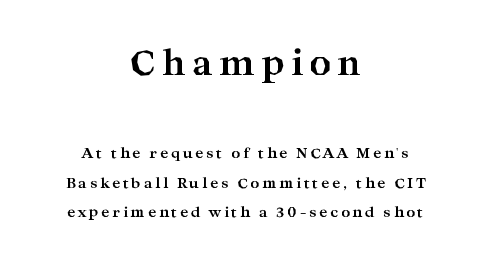
Q: Is the text bold? A: Yes.
Q: Is the text italic (slanted)? A: No, it is upright.
Q: Is the typeface a serif or a sans-serif typeface? A: Serif.
Q: Is the text underlined? A: No.
Q: How is the paragraph aligned? A: Centered.
Q: Is the spacing between lines tight, normal or loose? A: Loose.
Q: Which block of text is set in a larger size, the first (top) or the second (bottom)? A: The first (top) one.
Q: Width (condensed, normal, or wide)? A: Wide.
Q: Stroke contrast? A: High.
Q: x-height? A: Medium.
Q: Monospaced? A: No.
